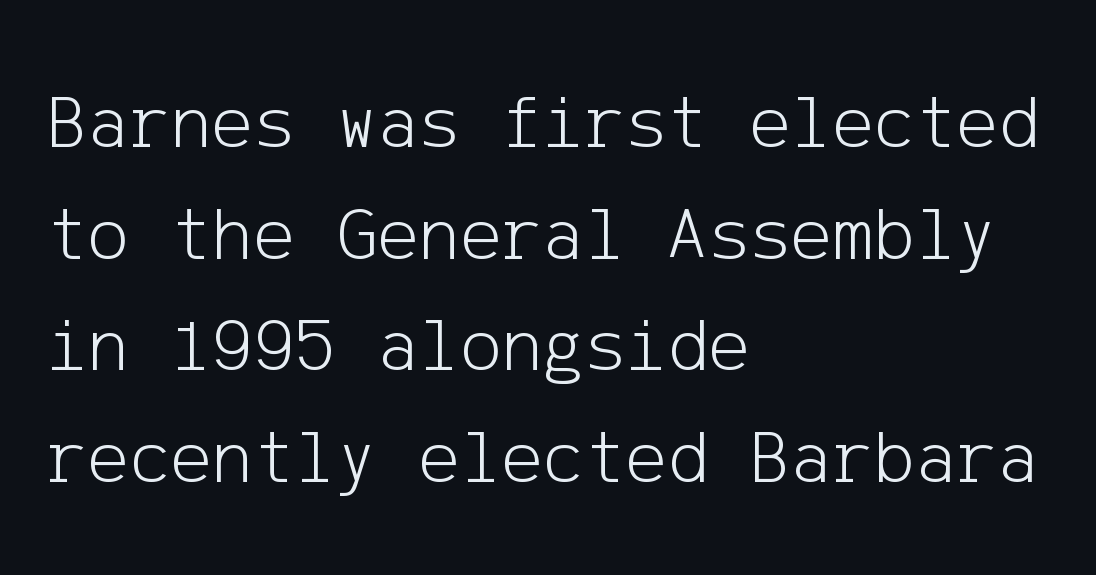
{"serif": "no", "italic": "no", "bold": "no", "weight": "light", "width": "normal", "stroke_contrast": "low", "x_height": "medium", "underline": "no", "align": "left", "line_spacing": "normal", "line_spacing_ratio": 1.43, "letter_spacing": "normal", "letter_spacing_em": 0.0, "glyph_px": 78}
